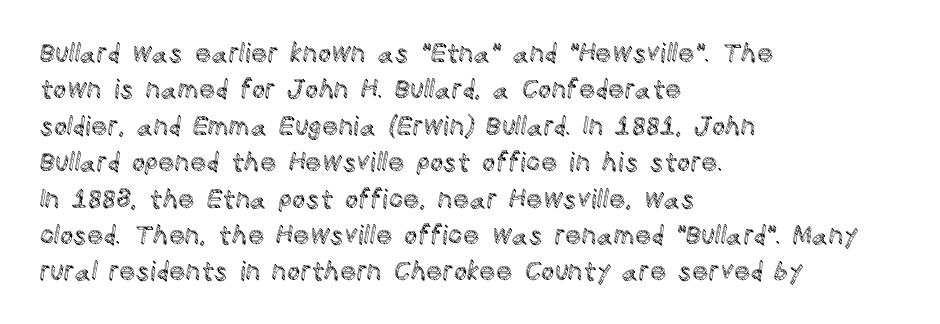
{"underline": "no", "align": "left", "line_spacing": "normal", "line_spacing_ratio": 1.4, "letter_spacing": "normal", "letter_spacing_em": 0.0, "glyph_px": 26}
